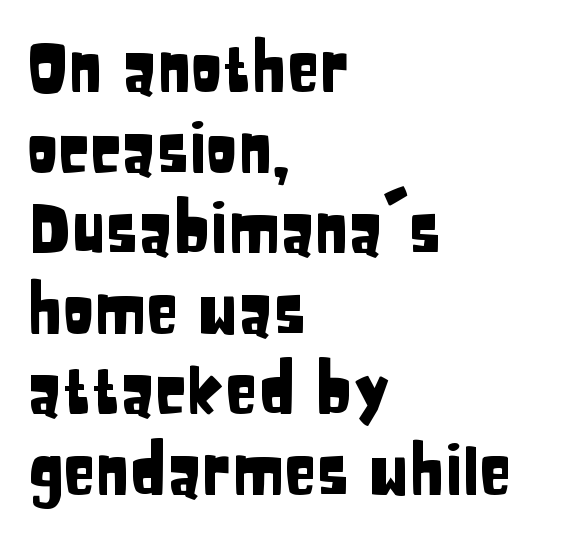
The image shows 66 px condensed sans-serif type, upright; set left-aligned, line spacing 1.22x, normal letter spacing, not underlined; low stroke contrast and a large x-height.
